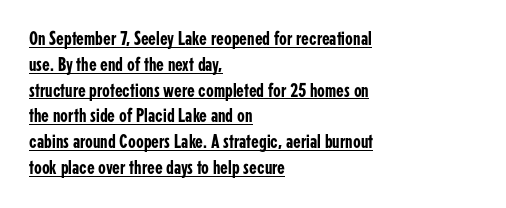
The image shows 20 px text type, upright; set left-aligned, normal line spacing (1.29x), normal letter spacing, underlined.
